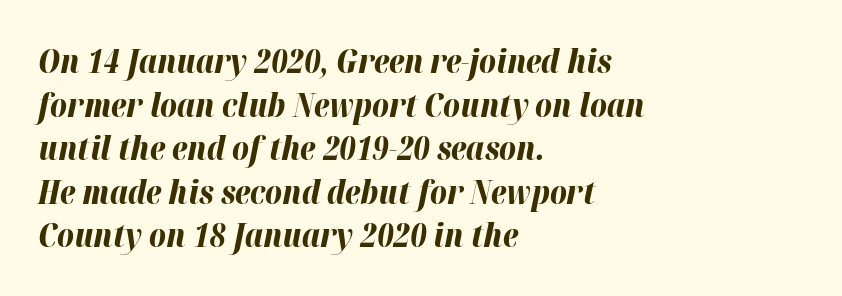
Each line starts at the same left margin while the right side varies. Characters are canted at an angle relative to the baseline's perpendicular. Do the characters align in a grid? No, the font is proportional. Is the letter spacing exaggerated? No — it looks like the ordinary default.
